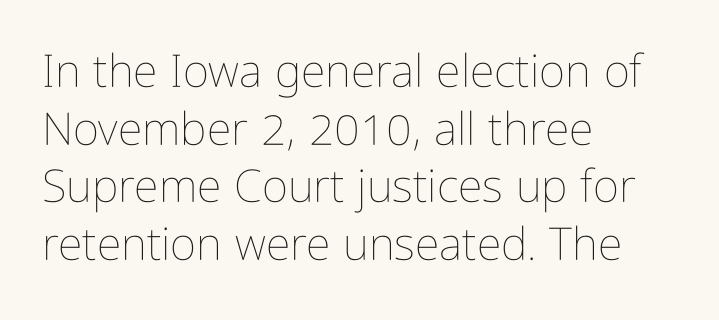
The image shows 45 px thin, condensed type, upright; set left-aligned, normal line spacing (1.28x), normal letter spacing, not underlined; low stroke contrast and a medium x-height.
